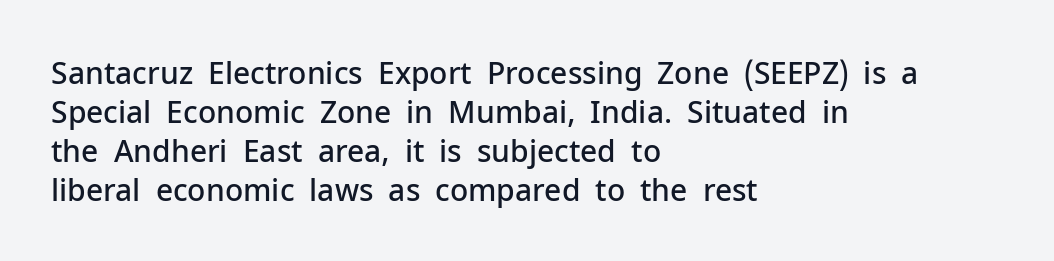
Q: Is the text bold? A: Semi-bold.
Q: Is the text italic (slanted)? A: No, it is upright.
Q: Is the typeface a serif or a sans-serif typeface? A: Sans-serif.
Q: Is the text underlined? A: No.
Q: How is the paragraph aligned? A: Left-aligned.
Q: Is the spacing between letters normal or unusually wide? A: Normal.
Q: Is the spacing between lines tight, normal or loose? A: Normal.
Q: Width (condensed, normal, or wide)? A: Normal.
Q: Stroke contrast? A: Low.
Q: x-height? A: Medium.
Q: Monospaced? A: No.
